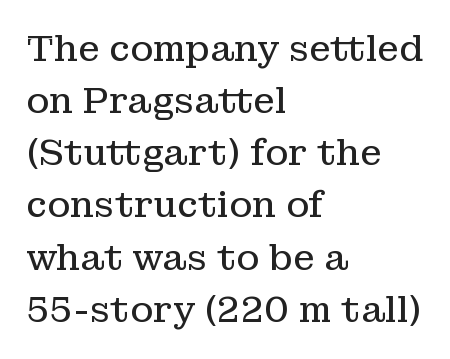
The image shows 35 px regular-weight serif type, upright; set left-aligned, normal line spacing (1.49x), normal letter spacing, not underlined; low stroke contrast and a medium x-height.
